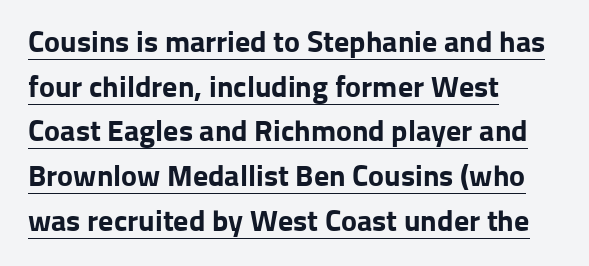
Ascenders rise straight up at ninety degrees. Heavy, bold letterforms. The rendering uses the underline text-decoration. These lines are composed in type without serifs.
